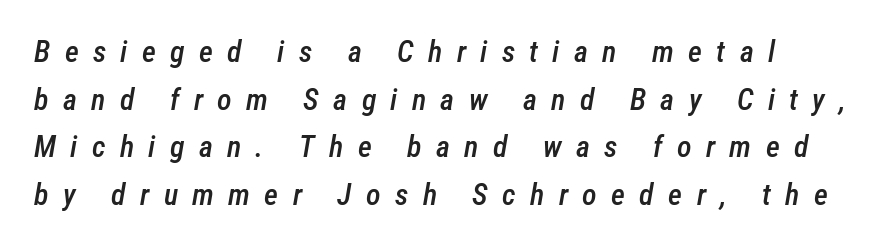
{"italic": "yes", "lean": "right", "slant_degrees": 12, "bold": "semi", "weight": "semibold", "width": "condensed", "stroke_contrast": "low", "x_height": "medium", "monospaced": "no", "underline": "no", "align": "left", "line_spacing": "normal", "line_spacing_ratio": 1.59, "letter_spacing": "wide", "letter_spacing_em": 0.48, "glyph_px": 30}
